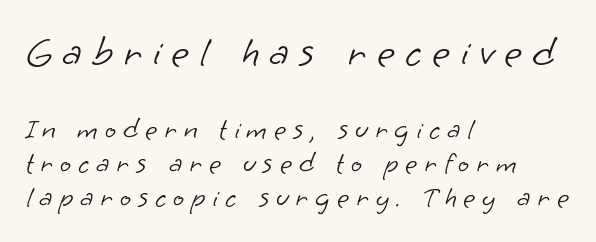
The image shows 43 px light sans-serif type; set left-aligned, line spacing 1.17x, unusually wide letter spacing (+0.24 em), not underlined; the first (top) block is 1.48x larger; low stroke contrast and a small x-height.
